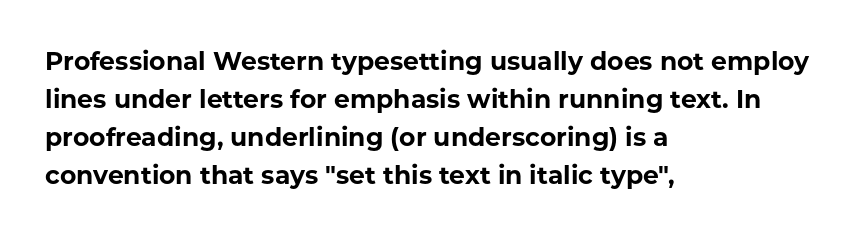
The image shows 25 px bold type, upright; set left-aligned, normal line spacing (1.52x), normal letter spacing, not underlined.
